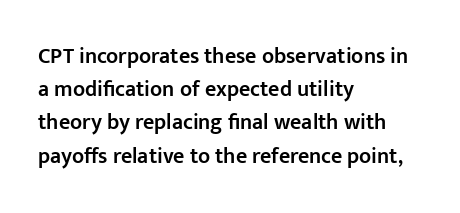
{"italic": "no", "bold": "semi", "underline": "no", "align": "left", "line_spacing": "normal", "line_spacing_ratio": 1.51, "letter_spacing": "normal", "letter_spacing_em": 0.0, "glyph_px": 22}
